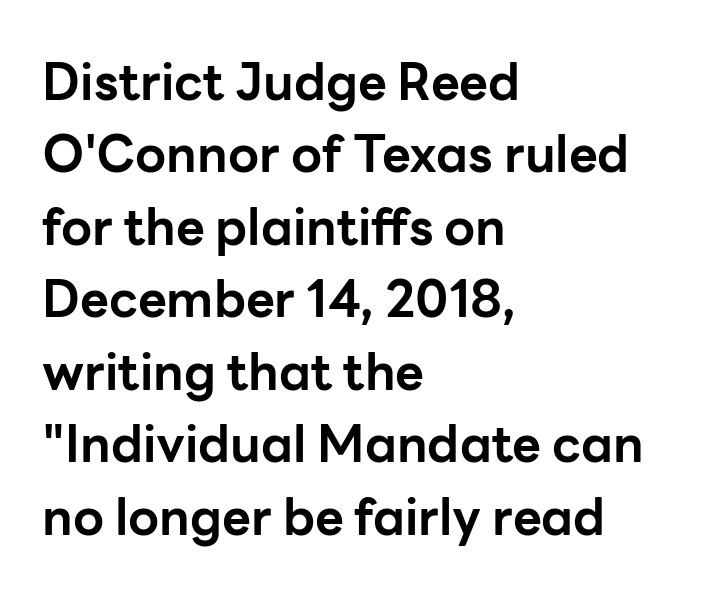
The image shows 50 px bold sans-serif type, upright; set left-aligned, normal line spacing (1.45x), normal letter spacing, not underlined; low stroke contrast and a medium x-height.
